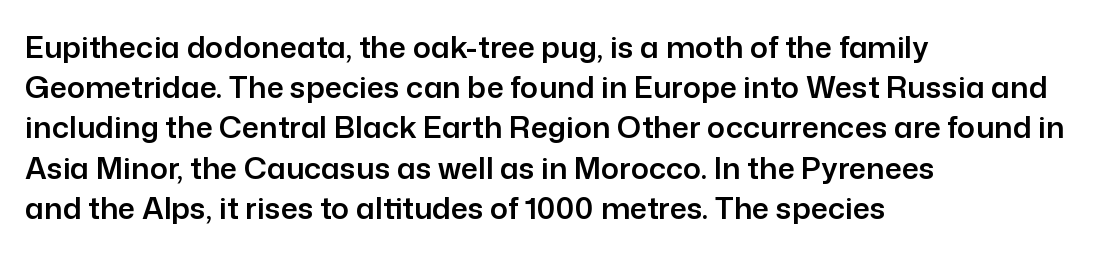
The image shows 30 px sans-serif type, upright; set left-aligned, normal line spacing (1.34x), normal letter spacing, not underlined; low stroke contrast and a medium x-height.
